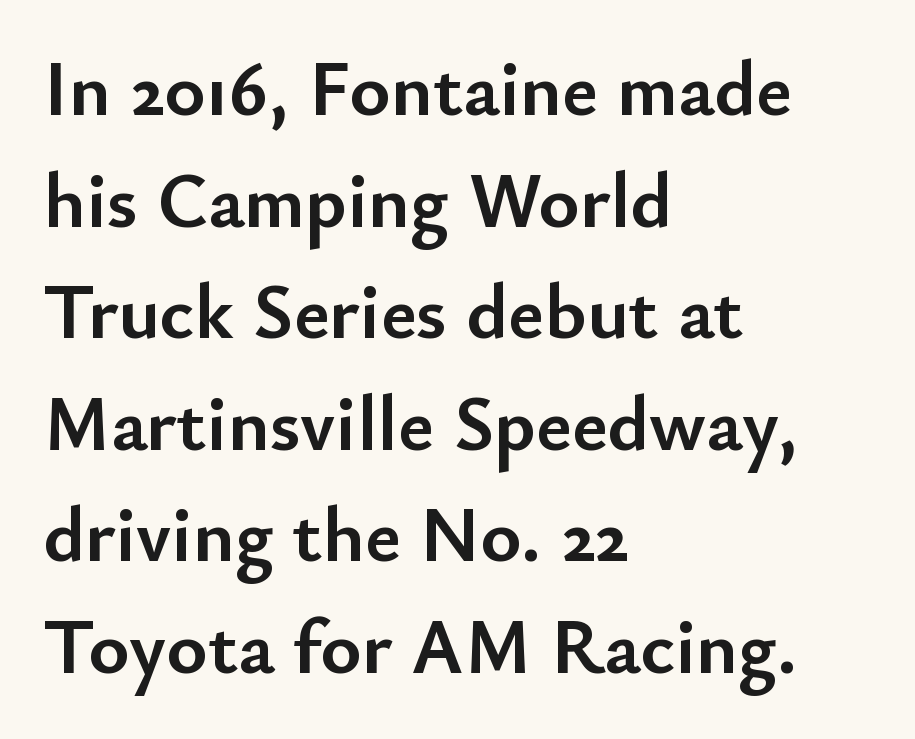
Q: Is the text bold? A: Yes.
Q: Is the text italic (slanted)? A: No, it is upright.
Q: Is the typeface a serif or a sans-serif typeface? A: Sans-serif.
Q: Is the text underlined? A: No.
Q: How is the paragraph aligned? A: Left-aligned.
Q: Is the spacing between letters normal or unusually wide? A: Normal.
Q: Is the spacing between lines tight, normal or loose? A: Normal.
Q: Width (condensed, normal, or wide)? A: Normal.
Q: Stroke contrast? A: Low.
Q: x-height? A: Small.
Q: Monospaced? A: No.
